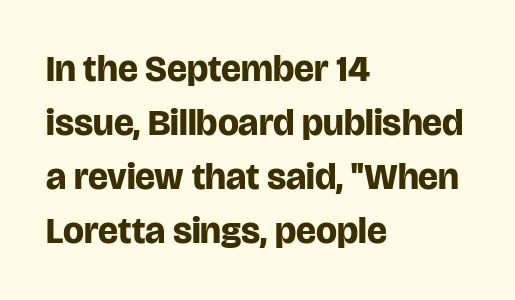
These lines are composed in type without serifs. The rendering uses a bold face; every stroke is thick and dark. A classic flush-left, rag-right setting is used for this passage. Designer's note — italics off, roman on.
